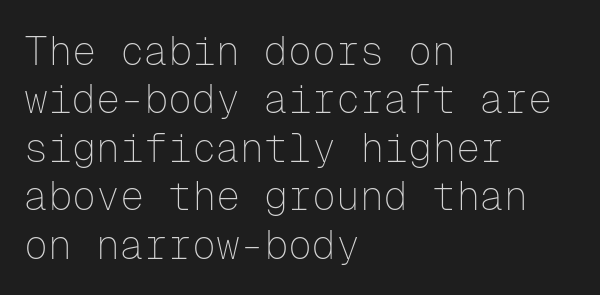
{"serif": "no", "italic": "no", "bold": "no", "weight": "thin", "width": "normal", "stroke_contrast": "low", "x_height": "medium", "monospaced": "yes", "underline": "no", "align": "left", "line_spacing_ratio": 1.21, "letter_spacing": "normal", "letter_spacing_em": 0.0, "glyph_px": 40}
